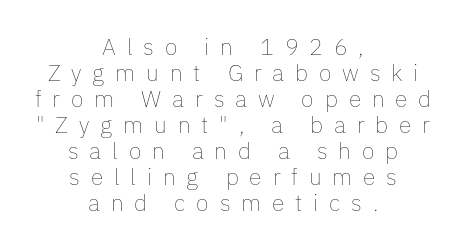
Leading is clearly below the norm, producing a dense column. Does extra space separate the letters? Yes, quite a lot of it. Notice how the passage keeps no hard edge, just a central spine. Letters have the restrained weight of plain body copy at most.
